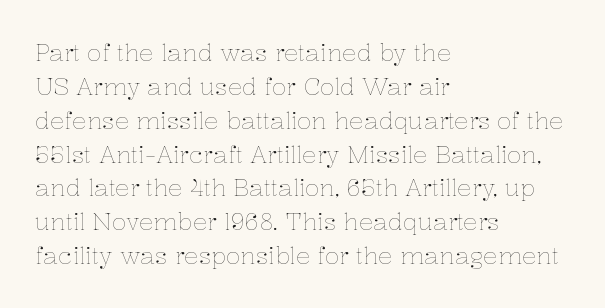
{"italic": "no", "bold": "no", "underline": "no", "align": "left", "line_spacing": "normal", "line_spacing_ratio": 1.41, "letter_spacing": "normal", "letter_spacing_em": 0.0, "glyph_px": 24}
